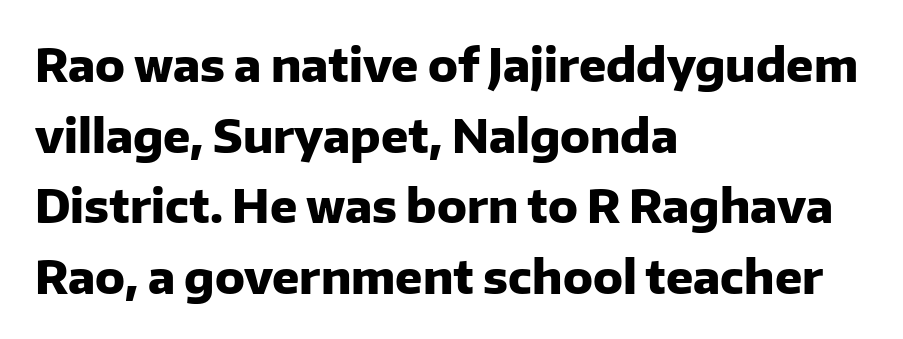
Regarding leading, the lines here are spaced in the standard way. A student would call this left alignment; a typographer would say flush left, rag right. Is the type bold? Yes — the strokes are clearly thick and heavy. Each word holds together tightly as a unit, with standard inter-letter gaps. You can tell from the bare stems that sans-serif type was used. Anything drawn beneath the words? Only blank space.
